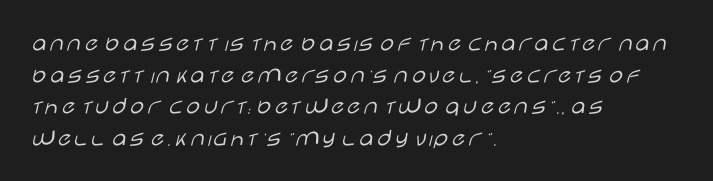
{"bold": "no", "underline": "no", "align": "left", "line_spacing": "normal", "line_spacing_ratio": 1.27, "letter_spacing": "normal", "letter_spacing_em": 0.0, "glyph_px": 25}
